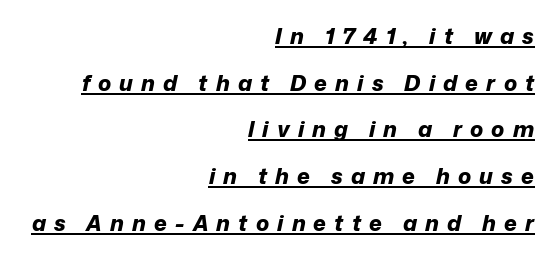
Q: Is the text bold? A: Yes.
Q: Is the text italic (slanted)? A: Yes, it leans right by about 12 degrees.
Q: Is the text underlined? A: Yes.
Q: How is the paragraph aligned? A: Right-aligned.
Q: Is the spacing between letters normal or unusually wide? A: Unusually wide.
Q: Is the spacing between lines tight, normal or loose? A: Loose.
